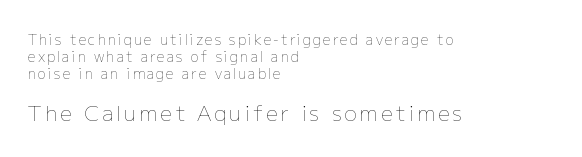
Q: Is the text bold? A: No.
Q: Is the text italic (slanted)? A: No, it is upright.
Q: Is the text underlined? A: No.
Q: How is the paragraph aligned? A: Left-aligned.
Q: Which block of text is set in a larger size, the first (top) or the second (bottom)? A: The second (bottom) one.
